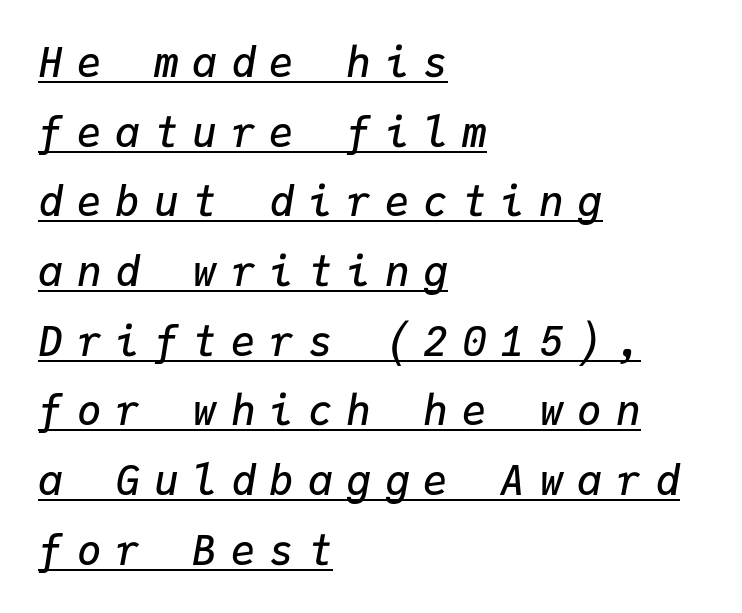
The image shows 41 px semibold type, italic (leaning right), monospaced; set left-aligned, normal line spacing (1.7x), unusually wide letter spacing (+0.34 em), underlined; low stroke contrast and a medium x-height.
